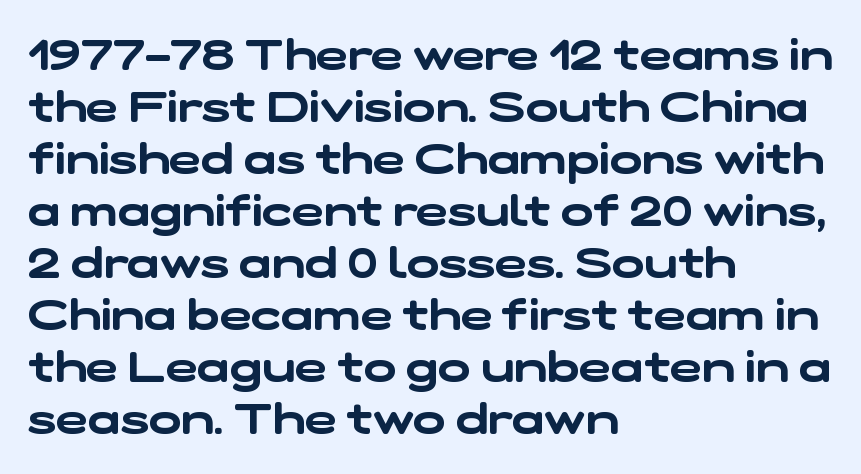
{"serif": "no", "width": "wide", "stroke_contrast": "low", "x_height": "medium", "monospaced": "no", "underline": "no", "align": "left", "line_spacing_ratio": 1.21, "letter_spacing": "normal", "letter_spacing_em": 0.0, "glyph_px": 43}
